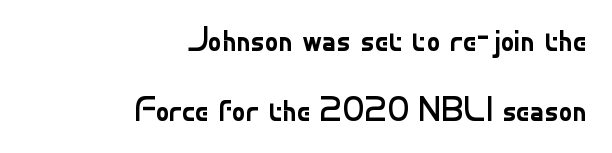
The compositor pushed each line to the right boundary. Nobody touched the tracking dial on this one. A light-to-regular cut is what we see here. This is roman type, the default non-slanted kind. Words float on clear page, feet unadorned.
